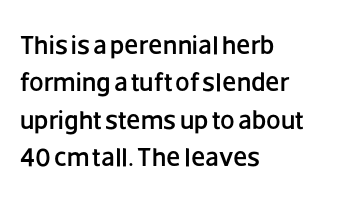
A typesetter would call this zero additional tracking. The string is rendered with underlining switched off. Reading down the block, your eye returns to a fixed left position each line. The lines sit at an ordinary, default distance from one another.
